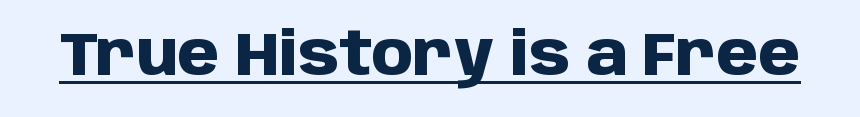
{"serif": "no", "italic": "no", "bold": "yes", "weight": "heavy", "width": "normal", "stroke_contrast": "low", "x_height": "large", "monospaced": "no", "underline": "yes", "letter_spacing": "normal", "letter_spacing_em": 0.0, "glyph_px": 60}
